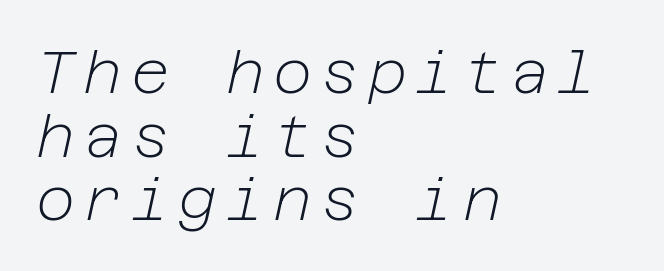
Nobody drew a line under any word here. Heaviness? Minimal to ordinary, like unemphasized prose. Italic: yes, the glyphs are oblique. In terms of leading, this rendering errs on the cramped side.
